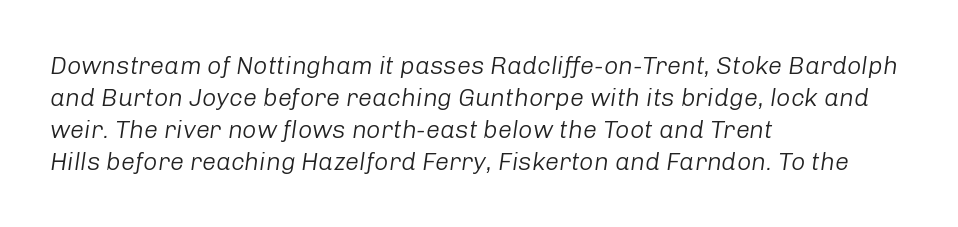
The image shows 25 px text type, italic (leaning right); set left-aligned, normal line spacing (1.28x), normal letter spacing, not underlined.
